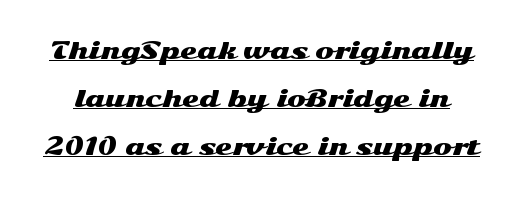
Q: Is the text italic (slanted)? A: Yes.
Q: Is the text underlined? A: Yes.
Q: Is the spacing between letters normal or unusually wide? A: Normal.
Q: Is the spacing between lines tight, normal or loose? A: Loose.
